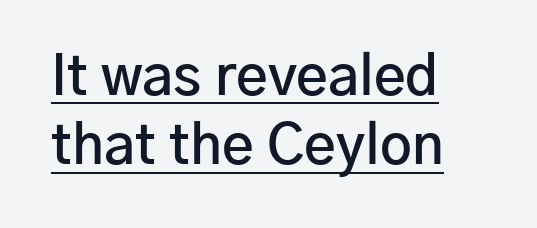
This sample is left-justified, so line endings fall wherever the words run out. The typeface chosen for these lines omits serifs. Standard letterfit; no display-style spreading of the glyphs. Like a heading marked for emphasis, these lines bear an underscore.
